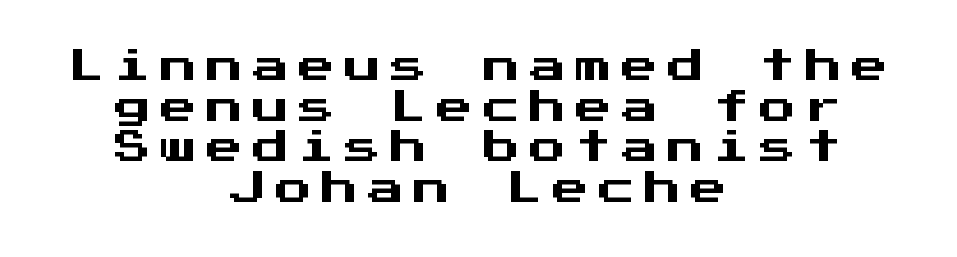
Note the uniform advance width — an 'i' takes as much space as an 'm'. Examine the stroke ends and you'll find no serifs. Designer's note — italics off, roman on. Line starts and ends both wander, symmetrically. Is the letter spacing exaggerated? Yes — the characters are pushed far apart.
